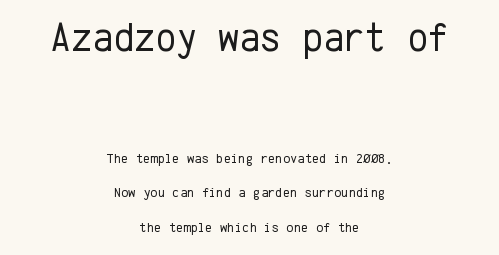
Q: Is the text bold? A: No.
Q: Is the text italic (slanted)? A: No, it is upright.
Q: Is the typeface a serif or a sans-serif typeface? A: Sans-serif.
Q: Is the text underlined? A: No.
Q: How is the paragraph aligned? A: Centered.
Q: Is the spacing between letters normal or unusually wide? A: Normal.
Q: Is the spacing between lines tight, normal or loose? A: Loose.
Q: Which block of text is set in a larger size, the first (top) or the second (bottom)? A: The first (top) one.
Q: Width (condensed, normal, or wide)? A: Normal.
Q: Stroke contrast? A: Low.
Q: x-height? A: Medium.
Q: Monospaced? A: Yes.
